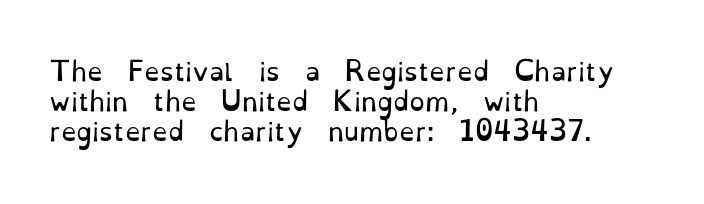
In terms of posture, this sample is upright. The rendering keeps characters at their native spacing. Caption: face not bold, strokes unweighted. The string is rendered with underlining switched off. Horizontal alignment here is leftward, the default for most running prose.
